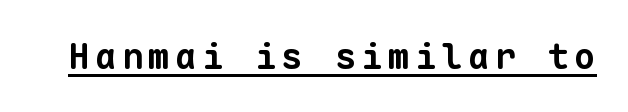
Q: Is the text bold? A: Yes.
Q: Is the typeface a serif or a sans-serif typeface? A: Sans-serif.
Q: Is the text underlined? A: Yes.
Q: Width (condensed, normal, or wide)? A: Normal.
Q: Stroke contrast? A: Low.
Q: x-height? A: Medium.
Q: Monospaced? A: Yes.
